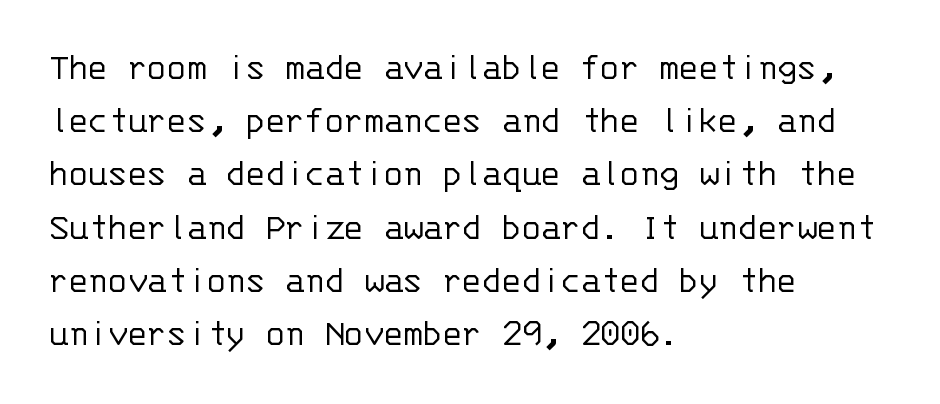
Has an underline been added? It has not. The axis of the letterforms is exactly vertical. The rows are spaced the way most documents space them. Weight class: somewhere from thin through regular.
